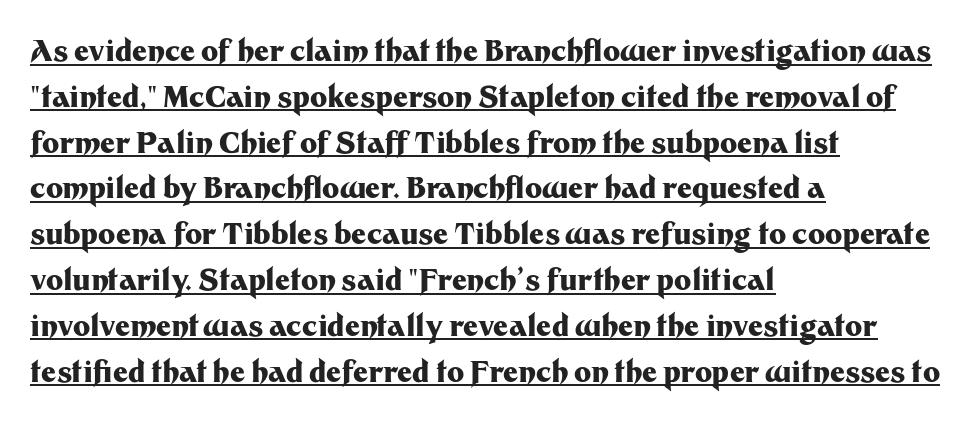
Q: Is the text bold? A: Yes.
Q: Is the text italic (slanted)? A: No, it is upright.
Q: Is the typeface a serif or a sans-serif typeface? A: Sans-serif.
Q: Is the text underlined? A: Yes.
Q: How is the paragraph aligned? A: Left-aligned.
Q: Is the spacing between letters normal or unusually wide? A: Normal.
Q: Is the spacing between lines tight, normal or loose? A: Normal.
Q: Width (condensed, normal, or wide)? A: Normal.
Q: Stroke contrast? A: Medium.
Q: x-height? A: Medium.
Q: Monospaced? A: No.
